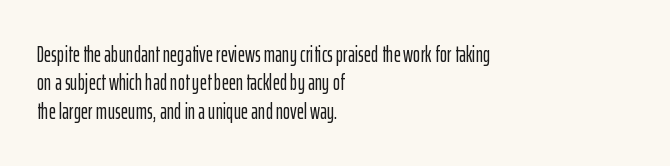
Q: Is the text italic (slanted)? A: No, it is upright.
Q: Is the text underlined? A: No.
Q: How is the paragraph aligned? A: Left-aligned.
Q: Is the spacing between letters normal or unusually wide? A: Normal.
Q: Is the spacing between lines tight, normal or loose? A: Normal.
